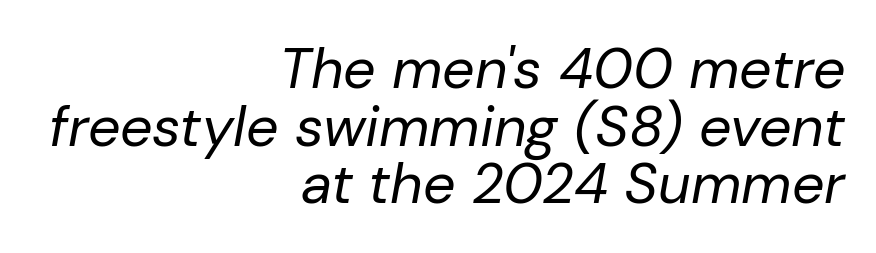
{"italic": "yes", "lean": "right", "slant_degrees": 10, "bold": "no", "weight": "regular", "width": "normal", "stroke_contrast": "low", "x_height": "medium", "monospaced": "no", "underline": "no", "align": "right", "line_spacing": "tight", "line_spacing_ratio": 1.01, "letter_spacing": "normal", "letter_spacing_em": 0.0, "glyph_px": 57}
